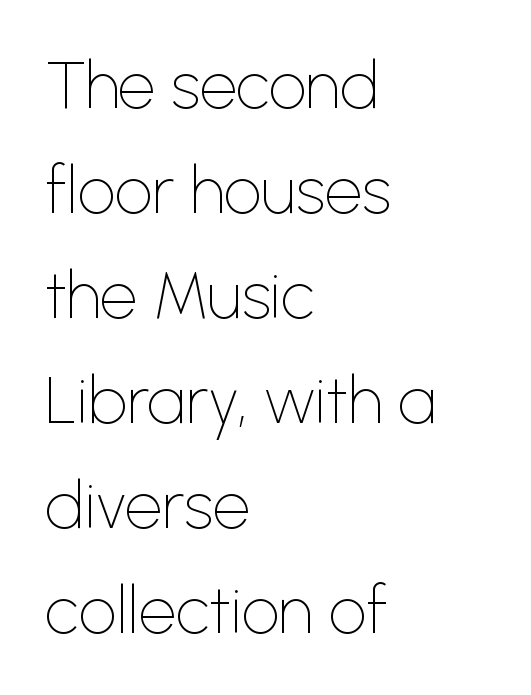
Q: Is the text bold? A: No.
Q: Is the text italic (slanted)? A: No, it is upright.
Q: Is the typeface a serif or a sans-serif typeface? A: Sans-serif.
Q: Is the text underlined? A: No.
Q: How is the paragraph aligned? A: Left-aligned.
Q: Is the spacing between letters normal or unusually wide? A: Normal.
Q: Is the spacing between lines tight, normal or loose? A: Normal.
Q: Width (condensed, normal, or wide)? A: Normal.
Q: Stroke contrast? A: Low.
Q: x-height? A: Medium.
Q: Monospaced? A: No.
